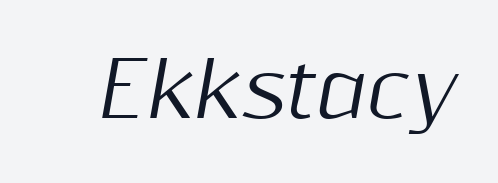
{"italic": "yes", "lean": "right", "slant_degrees": 10, "width": "normal", "stroke_contrast": "medium", "x_height": "medium", "monospaced": "no", "underline": "no", "letter_spacing": "normal", "letter_spacing_em": 0.0, "glyph_px": 76}
